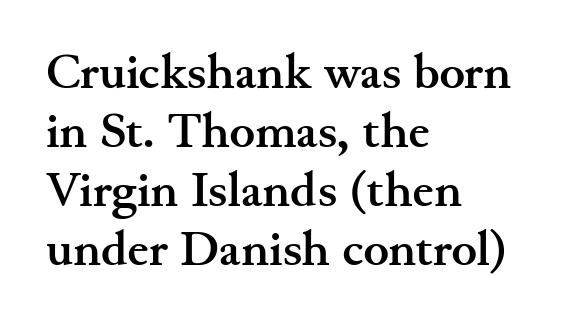
{"serif": "yes", "italic": "no", "bold": "yes", "weight": "semibold", "width": "wide", "stroke_contrast": "medium", "x_height": "small", "monospaced": "no", "underline": "no", "align": "left", "line_spacing_ratio": 1.23, "letter_spacing": "normal", "letter_spacing_em": 0.0, "glyph_px": 48}
